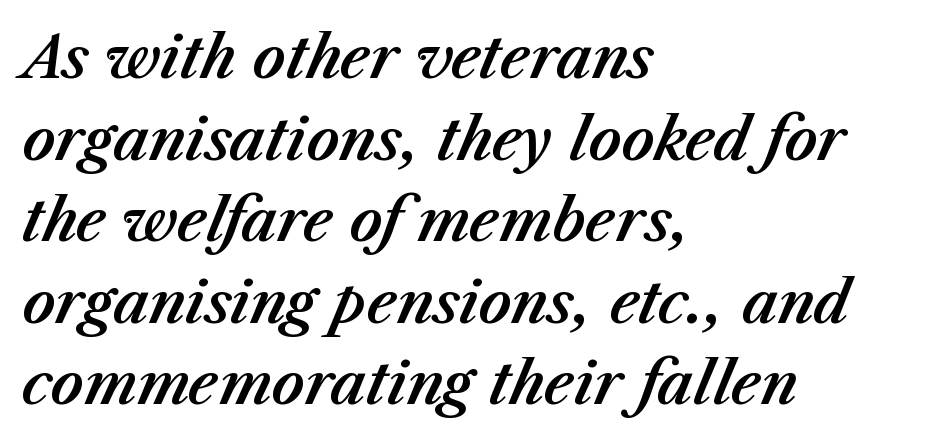
Q: Is the text italic (slanted)? A: Yes, it leans right by about 23 degrees.
Q: Is the text underlined? A: No.
Q: How is the paragraph aligned? A: Left-aligned.
Q: Is the spacing between letters normal or unusually wide? A: Normal.
Q: Is the spacing between lines tight, normal or loose? A: Normal.
Q: Width (condensed, normal, or wide)? A: Normal.
Q: Stroke contrast? A: Medium.
Q: x-height? A: Medium.
Q: Monospaced? A: No.
